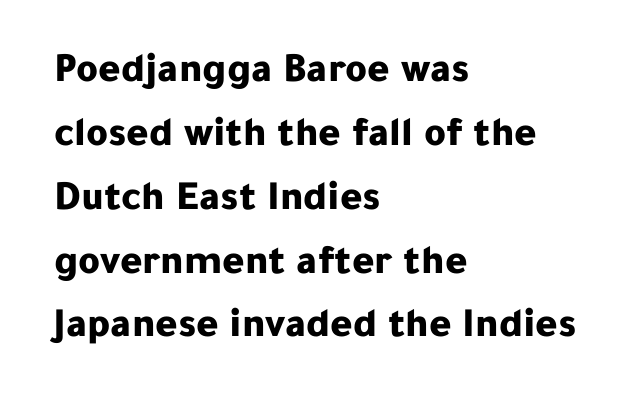
Q: Is the text bold? A: Yes.
Q: Is the text italic (slanted)? A: No, it is upright.
Q: Is the typeface a serif or a sans-serif typeface? A: Sans-serif.
Q: Is the text underlined? A: No.
Q: How is the paragraph aligned? A: Left-aligned.
Q: Is the spacing between letters normal or unusually wide? A: Normal.
Q: Is the spacing between lines tight, normal or loose? A: Normal.
Q: Width (condensed, normal, or wide)? A: Normal.
Q: Stroke contrast? A: Low.
Q: x-height? A: Medium.
Q: Monospaced? A: No.
